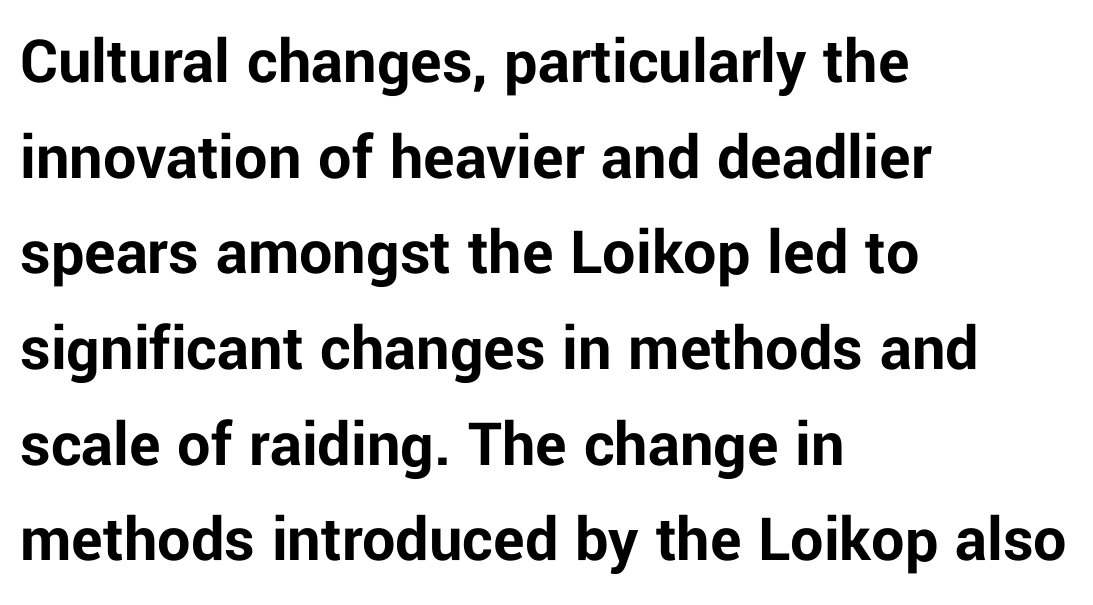
Q: Is the text bold? A: Yes.
Q: Is the text italic (slanted)? A: No, it is upright.
Q: Is the typeface a serif or a sans-serif typeface? A: Sans-serif.
Q: Is the text underlined? A: No.
Q: How is the paragraph aligned? A: Left-aligned.
Q: Is the spacing between letters normal or unusually wide? A: Normal.
Q: Is the spacing between lines tight, normal or loose? A: Normal.
Q: Width (condensed, normal, or wide)? A: Normal.
Q: Stroke contrast? A: Low.
Q: x-height? A: Medium.
Q: Monospaced? A: No.
